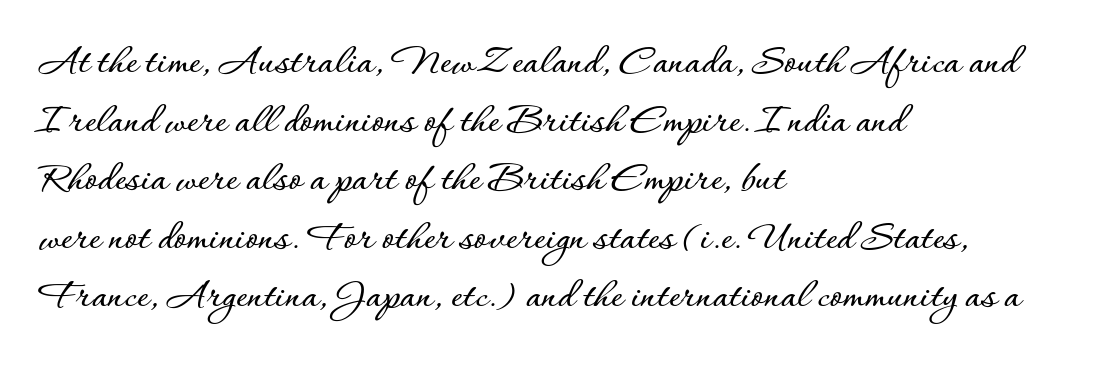
The image shows 44 px text type; set left-aligned, normal line spacing (1.33x), normal letter spacing, not underlined; low stroke contrast and a small x-height.
